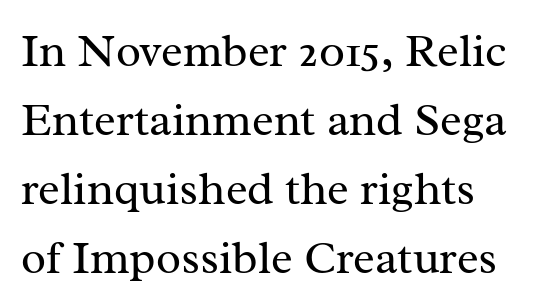
Q: Is the text bold? A: No.
Q: Is the text italic (slanted)? A: No, it is upright.
Q: Is the typeface a serif or a sans-serif typeface? A: Serif.
Q: Is the text underlined? A: No.
Q: How is the paragraph aligned? A: Left-aligned.
Q: Is the spacing between letters normal or unusually wide? A: Normal.
Q: Is the spacing between lines tight, normal or loose? A: Normal.
Q: Width (condensed, normal, or wide)? A: Normal.
Q: Stroke contrast? A: Medium.
Q: x-height? A: Medium.
Q: Monospaced? A: No.
